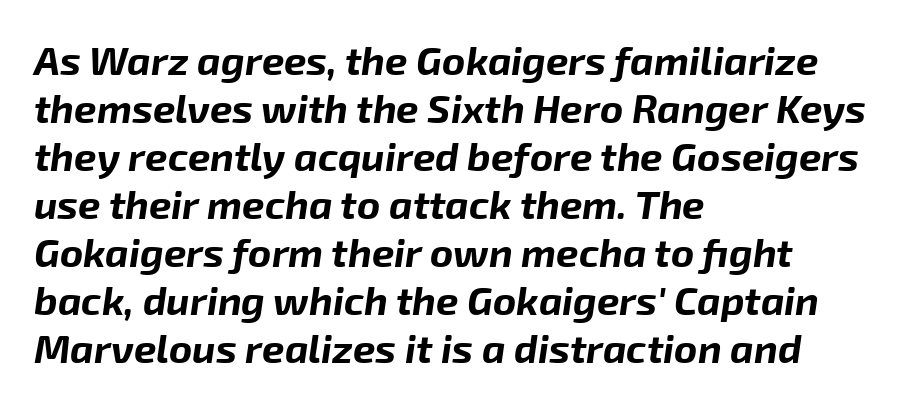
Q: Is the text bold? A: Yes.
Q: Is the text italic (slanted)? A: Yes, it leans right by about 8 degrees.
Q: Is the text underlined? A: No.
Q: How is the paragraph aligned? A: Left-aligned.
Q: Is the spacing between letters normal or unusually wide? A: Normal.
Q: Width (condensed, normal, or wide)? A: Normal.
Q: Stroke contrast? A: Low.
Q: x-height? A: Medium.
Q: Monospaced? A: No.
